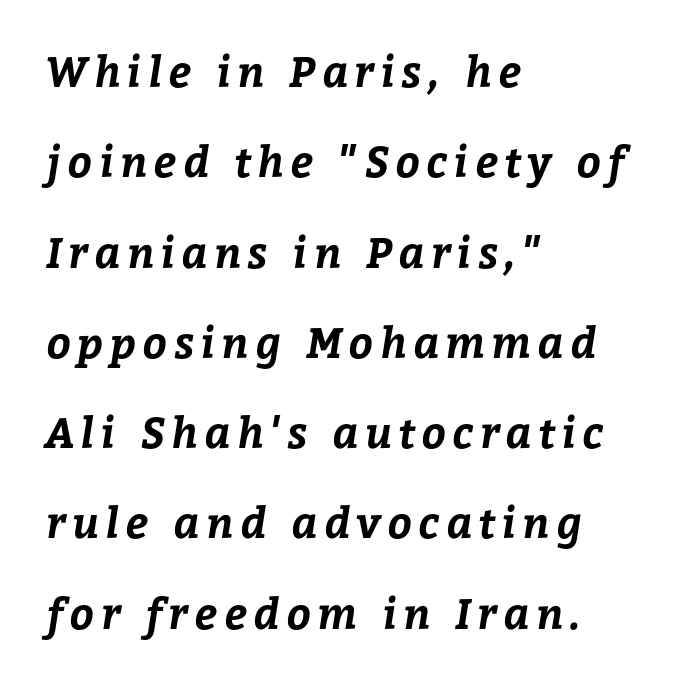
{"bold": "yes", "weight": "bold", "width": "normal", "stroke_contrast": "low", "x_height": "medium", "monospaced": "no", "underline": "no", "align": "left", "line_spacing": "loose", "line_spacing_ratio": 2.15, "glyph_px": 42}
